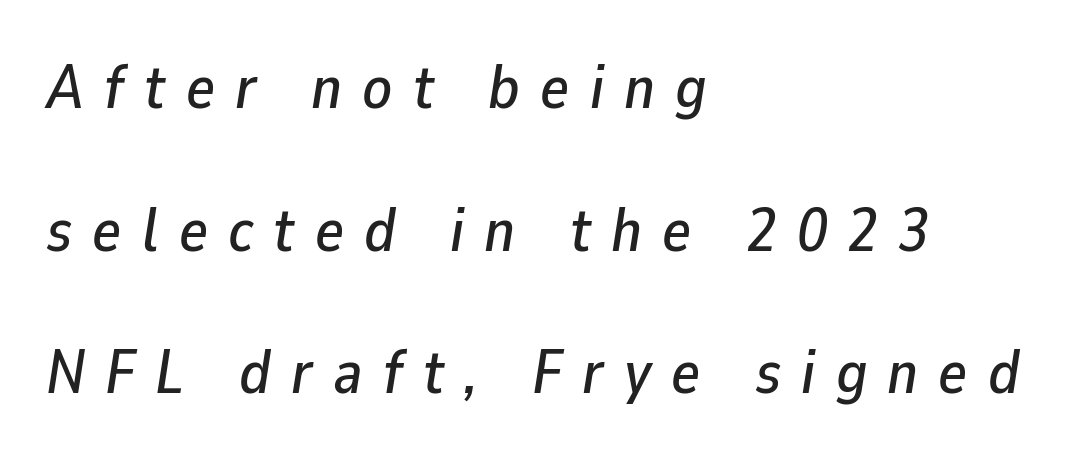
The image shows 61 px text type, italic (leaning right); set left-aligned, loose line spacing (2.34x), unusually wide letter spacing (+0.33 em), not underlined; low stroke contrast and a medium x-height.
